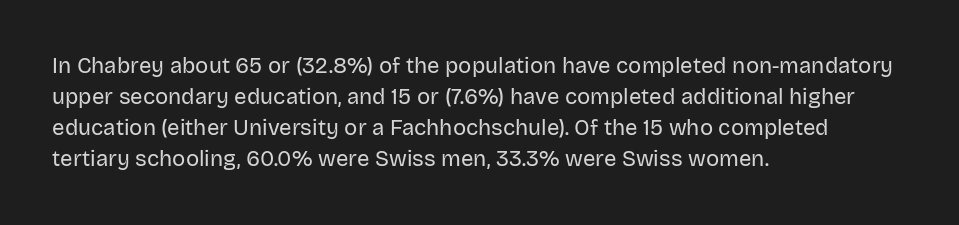
Q: Is the text bold? A: No.
Q: Is the text italic (slanted)? A: No, it is upright.
Q: Is the text underlined? A: No.
Q: How is the paragraph aligned? A: Left-aligned.
Q: Is the spacing between letters normal or unusually wide? A: Normal.
Q: Is the spacing between lines tight, normal or loose? A: Normal.
